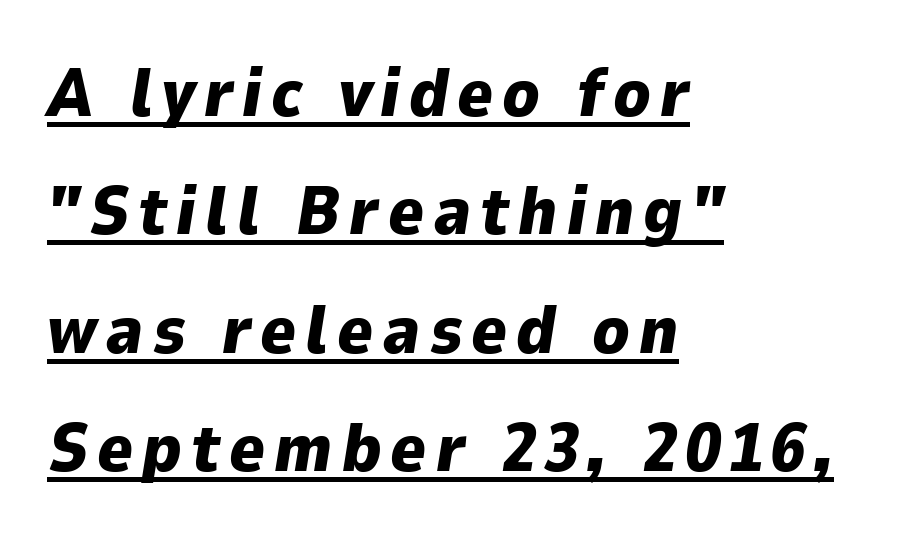
Heavy-handed strokes throughout: this text is bold. Alignment: flush left. The sample's only ornament is a line tracing under the words. The passage shown is typed in a proportional face where columns would drift. The glyphs look as if they've been sheared to an angle.
